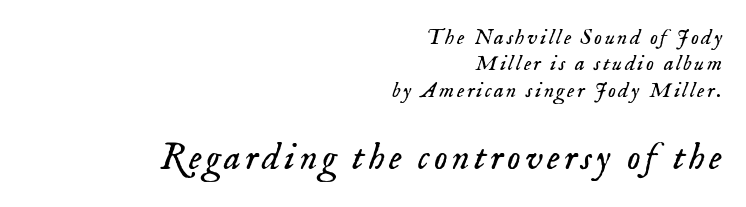
The image shows 38 px light serif type, italic (leaning right); set right-aligned, line spacing 1.2x, not underlined; the second (bottom) block is 1.73x larger; low stroke contrast and a small x-height.
